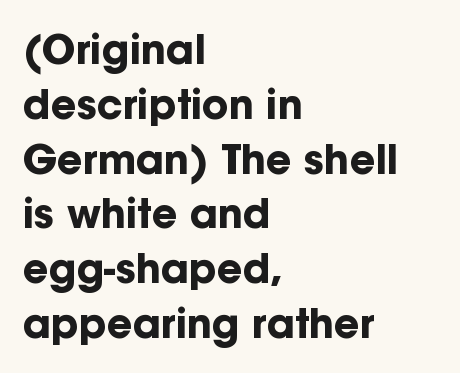
Q: Is the text bold? A: Yes.
Q: Is the text italic (slanted)? A: No, it is upright.
Q: Is the typeface a serif or a sans-serif typeface? A: Sans-serif.
Q: Is the text underlined? A: No.
Q: How is the paragraph aligned? A: Left-aligned.
Q: Is the spacing between letters normal or unusually wide? A: Normal.
Q: Is the spacing between lines tight, normal or loose? A: Normal.
Q: Width (condensed, normal, or wide)? A: Normal.
Q: Stroke contrast? A: Low.
Q: x-height? A: Medium.
Q: Monospaced? A: No.
